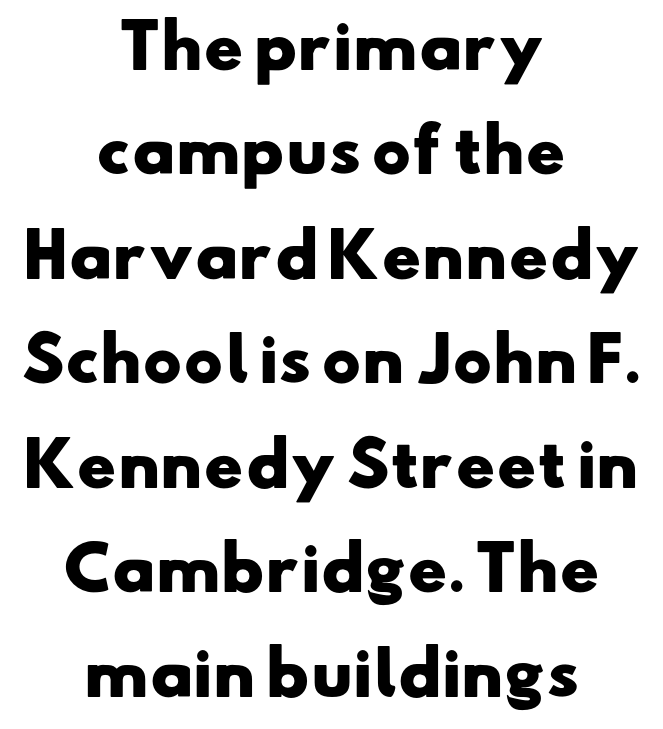
Q: Is the text bold? A: Yes.
Q: Is the typeface a serif or a sans-serif typeface? A: Sans-serif.
Q: Is the text underlined? A: No.
Q: How is the paragraph aligned? A: Centered.
Q: Is the spacing between letters normal or unusually wide? A: Normal.
Q: Width (condensed, normal, or wide)? A: Wide.
Q: Stroke contrast? A: Low.
Q: x-height? A: Small.
Q: Monospaced? A: No.
